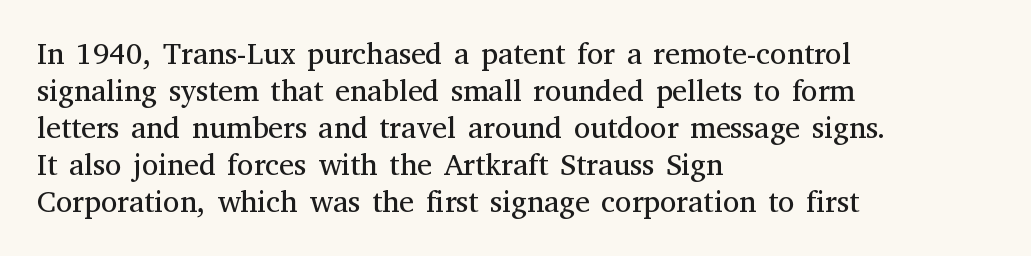
{"serif": "yes", "italic": "no", "bold": "no", "weight": "regular", "width": "normal", "stroke_contrast": "medium", "x_height": "medium", "monospaced": "no", "underline": "no", "align": "left", "line_spacing_ratio": 1.23, "letter_spacing": "normal", "letter_spacing_em": 0.0, "glyph_px": 30}
